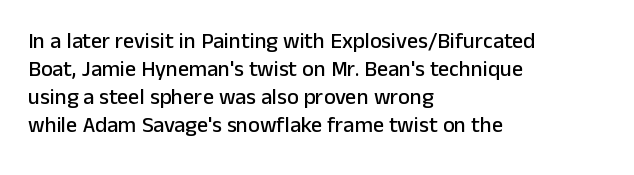
{"italic": "no", "underline": "no", "align": "left", "line_spacing": "normal", "line_spacing_ratio": 1.28, "letter_spacing": "normal", "letter_spacing_em": 0.0, "glyph_px": 22}
